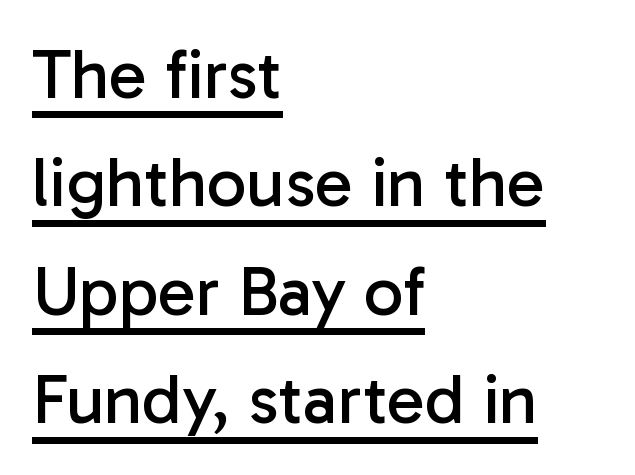
Is the letter spacing exaggerated? No — it looks like the ordinary default. Interline gaps are of average width in this sample. Posture: vertical. Layout note: lines flush left. Varying glyph widths throughout — classic text-font behaviour. Notice how a bar underscores the lettering throughout.
